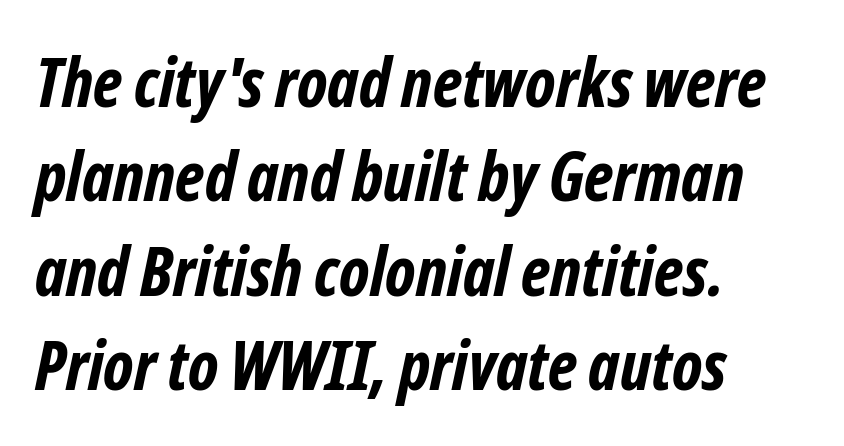
The image shows 67 px bold, condensed sans-serif type; set left-aligned, normal line spacing (1.41x), normal letter spacing, not underlined; low stroke contrast and a medium x-height.
